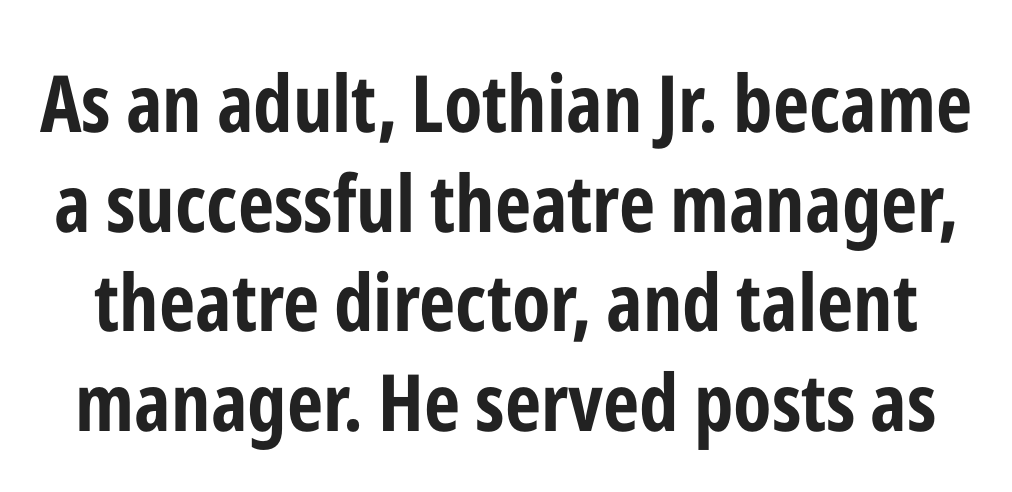
Descenders hang freely into open space. Nobody touched the tracking dial on this one. Summary of weight: heavy, a full bold. Varying glyph widths throughout — classic text-font behaviour.
